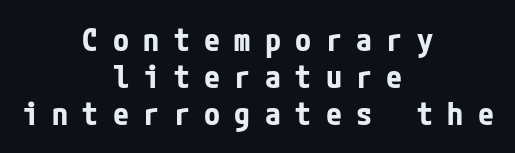
The image shows 32 px bold, condensed sans-serif type, upright; set centered, line spacing 1.16x, unusually wide letter spacing (+0.45 em), not underlined; low stroke contrast and a medium x-height.
